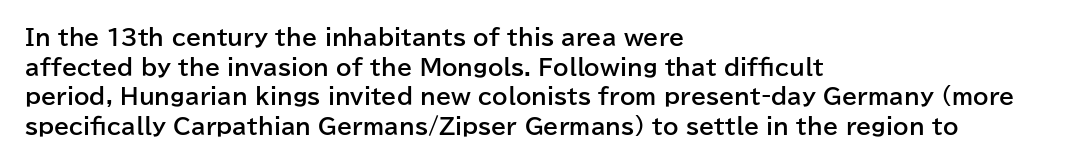
Caption: standard tracking, unaltered. Bold? Absolutely — the strokes are thick and heavy. Where is the straight margin? On the left. The line-height multiplier appears to be the usual default. Underlining? Definitely not there. Upright lettering throughout.
